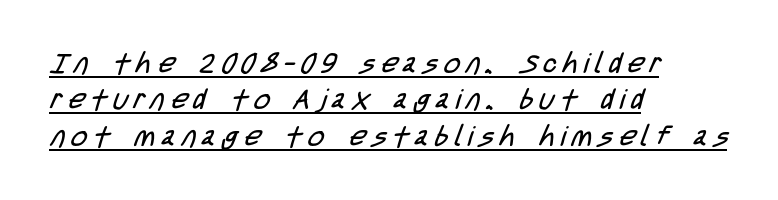
Q: Is the text bold? A: No.
Q: Is the typeface a serif or a sans-serif typeface? A: Sans-serif.
Q: Is the text underlined? A: Yes.
Q: How is the paragraph aligned? A: Left-aligned.
Q: Is the spacing between letters normal or unusually wide? A: Unusually wide.
Q: Is the spacing between lines tight, normal or loose? A: Normal.
Q: Width (condensed, normal, or wide)? A: Condensed.
Q: Stroke contrast? A: Low.
Q: x-height? A: Large.
Q: Monospaced? A: No.
